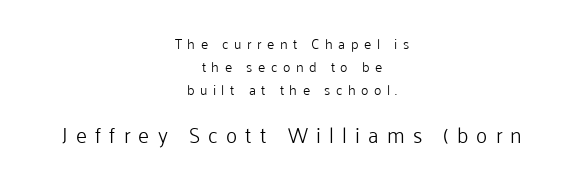
The image shows 21 px text type, upright; set centered, normal line spacing (1.63x), unusually wide letter spacing (+0.39 em), not underlined; the second (bottom) block is 1.5x larger.
